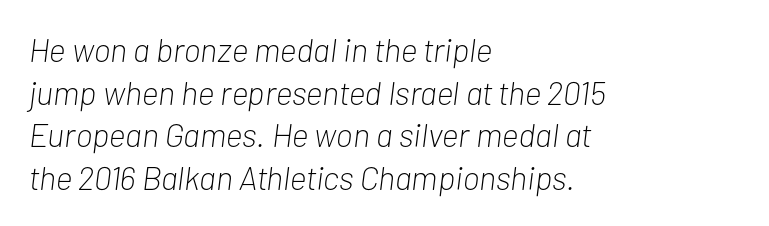
Vertically, the passage feels balanced, rows spaced as you'd expect. Left-aligned paragraph, ragged on the right. The area under the type is left untouched. This sample has the flowing, uneven cadence of proportional lettering.
